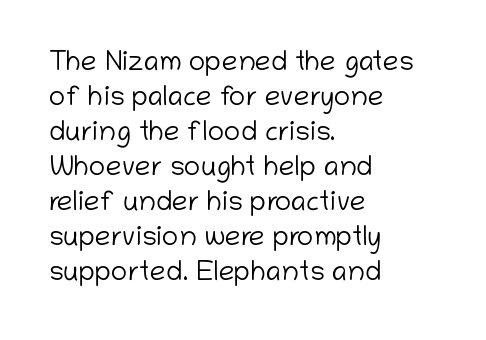
{"serif": "no", "italic": "no", "bold": "no", "weight": "light", "width": "normal", "stroke_contrast": "low", "x_height": "medium", "monospaced": "no", "underline": "no", "align": "left", "line_spacing": "normal", "line_spacing_ratio": 1.25, "letter_spacing": "normal", "letter_spacing_em": 0.0, "glyph_px": 28}
